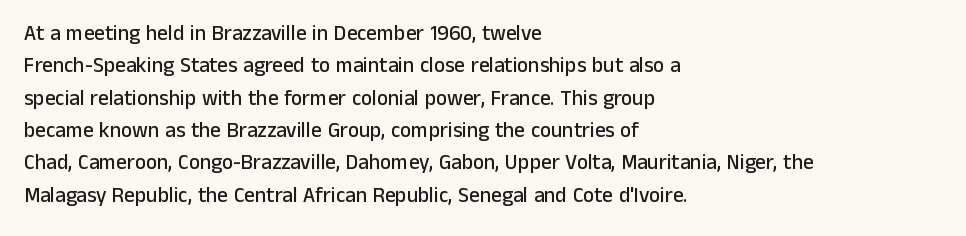
{"italic": "no", "underline": "no", "align": "left", "line_spacing": "normal", "line_spacing_ratio": 1.54, "letter_spacing": "normal", "letter_spacing_em": 0.0, "glyph_px": 21}
